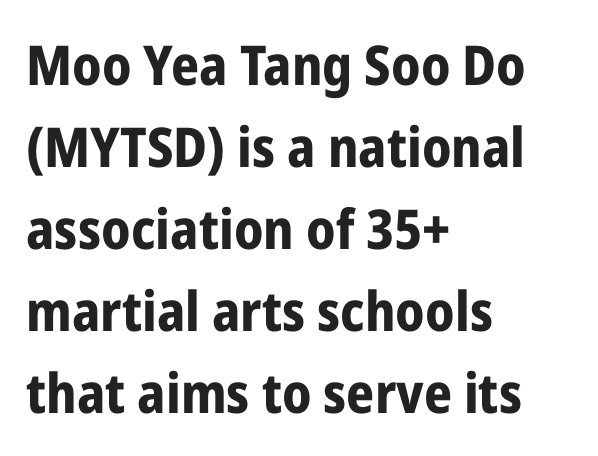
The image shows 55 px bold, condensed sans-serif type, upright; set left-aligned, normal line spacing (1.49x), normal letter spacing, not underlined; low stroke contrast and a medium x-height.
